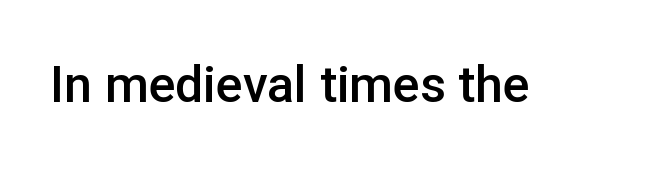
The image shows 50 px semibold sans-serif type, upright; set normal letter spacing, not underlined; low stroke contrast and a medium x-height.
